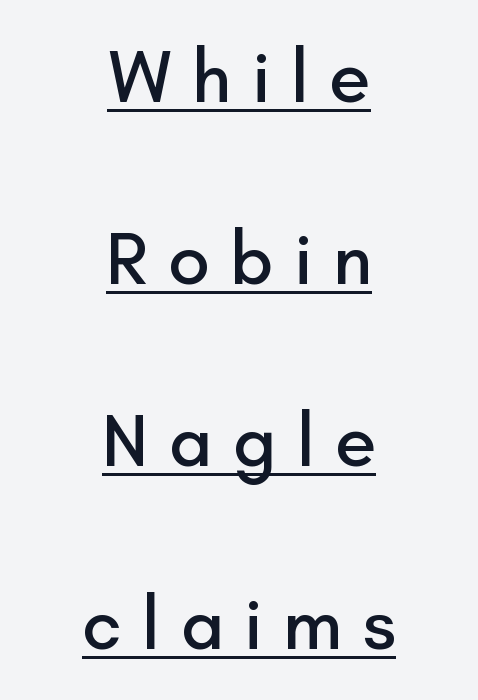
{"serif": "no", "italic": "no", "width": "normal", "stroke_contrast": "low", "x_height": "small", "monospaced": "no", "underline": "yes", "align": "center", "line_spacing": "loose", "line_spacing_ratio": 2.43, "letter_spacing": "wide", "letter_spacing_em": 0.27, "glyph_px": 75}
